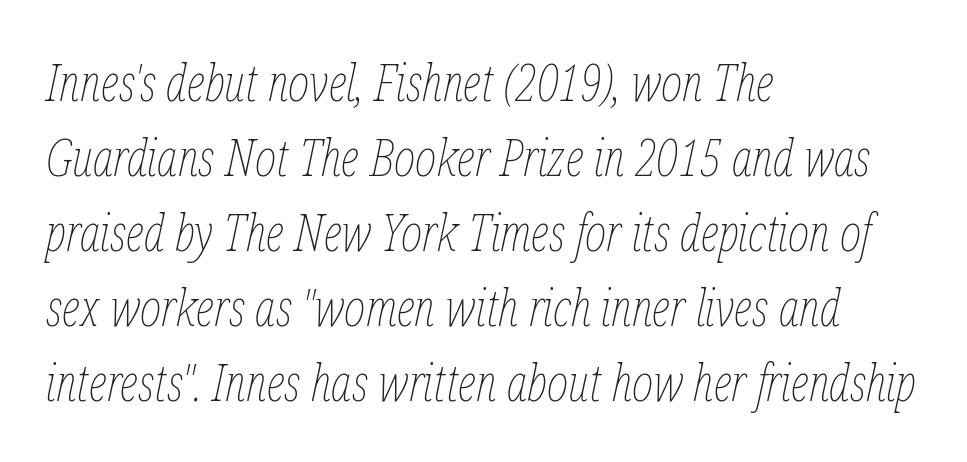
Caption: multi-line text, flush left, ragged right. The rendering uses natural spacing where letterforms have individual widths. The face used here has a pronounced slope to its letters. The passage shown stacks its lines at a standard gap. Nothing heavy about these letters — not bold at all.
